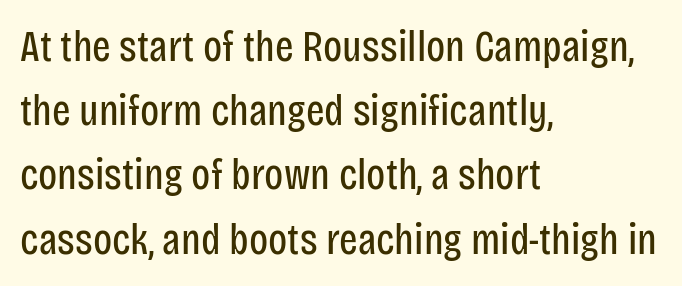
The letterforms sit at book weight or below. Proportional: the letters do not fall into vertical columns. Posture: straight, roman, zero tilt. A typesetter would label this face a sans. Bare-footed words on every line. Every row of glyphs begins at an identical x-position on the left.
